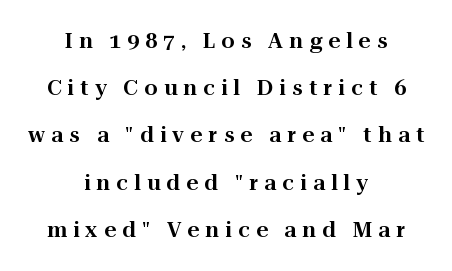
A clean baseline with only descenders dipping below it. You could fit nearly another row in the gap between these rows. Posture: upright roman. The gaps between neighbouring characters are conspicuously large. Neither beginnings nor endings align; midpoints do.
